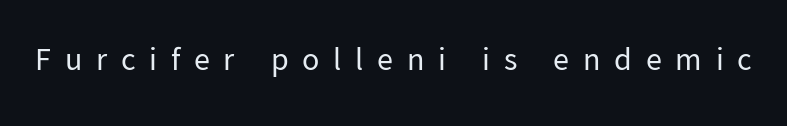
The image shows 32 px regular-weight sans-serif type, upright; set unusually wide letter spacing (+0.43 em), not underlined; low stroke contrast and a medium x-height.
